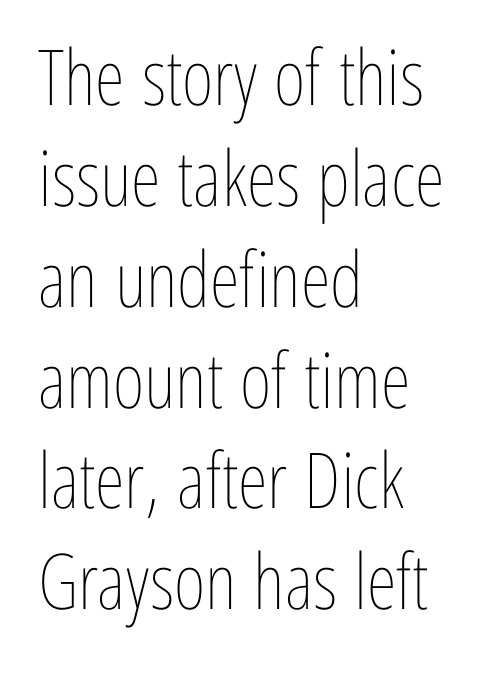
Q: Is the text bold? A: No.
Q: Is the text italic (slanted)? A: No, it is upright.
Q: Is the text underlined? A: No.
Q: How is the paragraph aligned? A: Left-aligned.
Q: Is the spacing between letters normal or unusually wide? A: Normal.
Q: Is the spacing between lines tight, normal or loose? A: Normal.
Q: Width (condensed, normal, or wide)? A: Condensed.
Q: Stroke contrast? A: Low.
Q: x-height? A: Medium.
Q: Monospaced? A: No.
